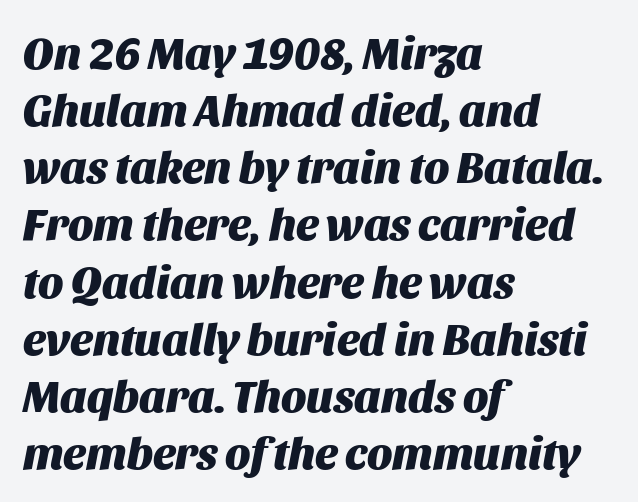
Notice how the stems are inclined rather than vertical — that's the hallmark of italics. Stroke thickness is high; the sample reads as a true bold. Is this a fixed-width face? No — the glyphs have proportional, varying widths. Caption: multi-line text, flush left, ragged right.
